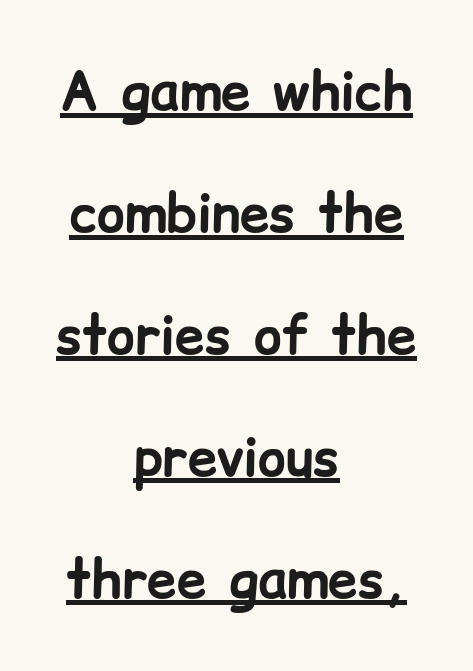
Q: Is the text bold? A: Yes.
Q: Is the text italic (slanted)? A: No, it is upright.
Q: Is the typeface a serif or a sans-serif typeface? A: Sans-serif.
Q: Is the text underlined? A: Yes.
Q: How is the paragraph aligned? A: Centered.
Q: Is the spacing between letters normal or unusually wide? A: Normal.
Q: Is the spacing between lines tight, normal or loose? A: Loose.
Q: Width (condensed, normal, or wide)? A: Normal.
Q: Stroke contrast? A: Low.
Q: x-height? A: Medium.
Q: Monospaced? A: No.
